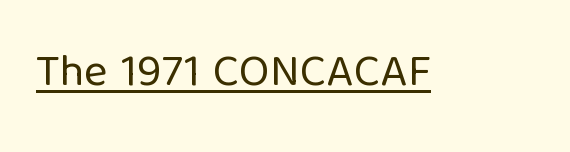
{"serif": "no", "italic": "no", "bold": "no", "weight": "regular", "width": "normal", "stroke_contrast": "low", "x_height": "medium", "monospaced": "no", "underline": "yes", "letter_spacing": "normal", "letter_spacing_em": 0.0, "glyph_px": 45}
